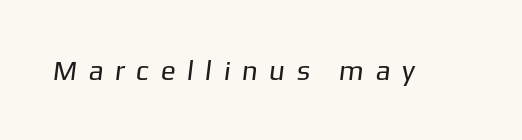
To sum up the face: it is a sans, with no serifs. You could not count columns in this text — the font is proportionally spaced. The strokes are not fattened; the text isn't bold. The tracking jumps out immediately: characters are airy and widely separated.
